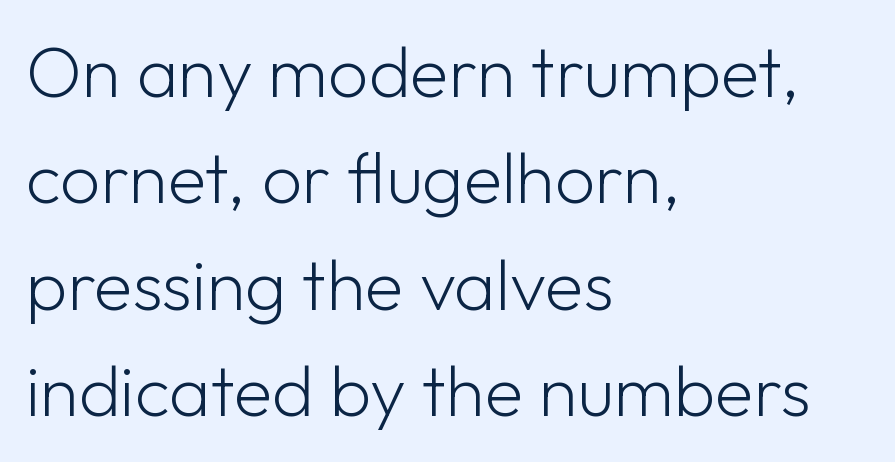
Characters follow at the spacing the type designer built in. A roman cut, with each character standing at attention. The text was rendered using a sans face with plain stroke endings. Proportional: the letters do not fall into vertical columns.
